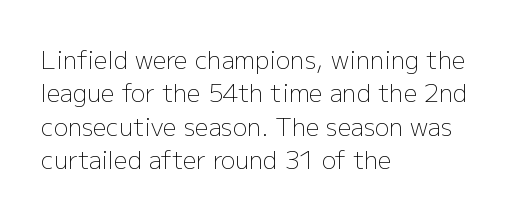
Q: Is the text bold? A: No.
Q: Is the text italic (slanted)? A: No, it is upright.
Q: Is the text underlined? A: No.
Q: How is the paragraph aligned? A: Left-aligned.
Q: Is the spacing between letters normal or unusually wide? A: Normal.
Q: Is the spacing between lines tight, normal or loose? A: Normal.
